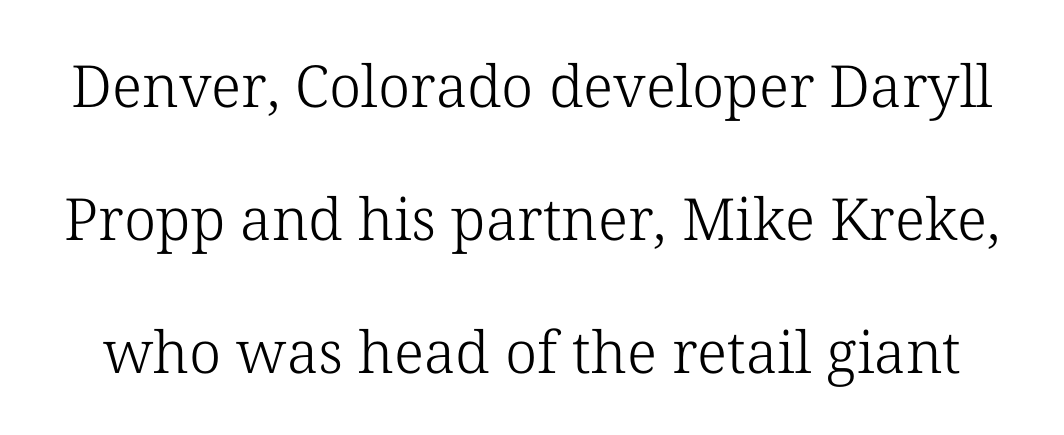
Q: Is the text bold? A: No.
Q: Is the text italic (slanted)? A: No, it is upright.
Q: Is the typeface a serif or a sans-serif typeface? A: Serif.
Q: Is the text underlined? A: No.
Q: Is the spacing between letters normal or unusually wide? A: Normal.
Q: Is the spacing between lines tight, normal or loose? A: Loose.
Q: Width (condensed, normal, or wide)? A: Normal.
Q: Stroke contrast? A: Low.
Q: x-height? A: Medium.
Q: Monospaced? A: No.
